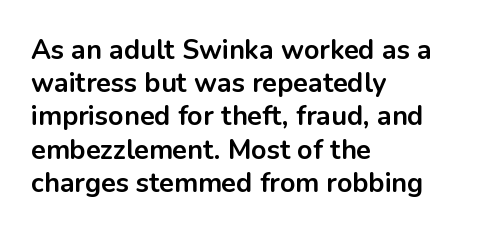
There is no visible air inserted between adjacent glyphs. In terms of weight, the rendering is a true, heavy bold. Visually the block forms a straight wall on the left and a jagged coastline on the right. Lines of text with bare space underneath. If you drew a line through each stem, it would be perfectly vertical.
